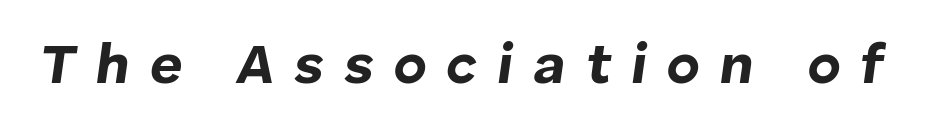
{"italic": "yes", "lean": "right", "slant_degrees": 8, "bold": "yes", "weight": "bold", "width": "normal", "stroke_contrast": "low", "x_height": "medium", "monospaced": "no", "underline": "no", "letter_spacing": "wide", "letter_spacing_em": 0.36, "glyph_px": 56}
